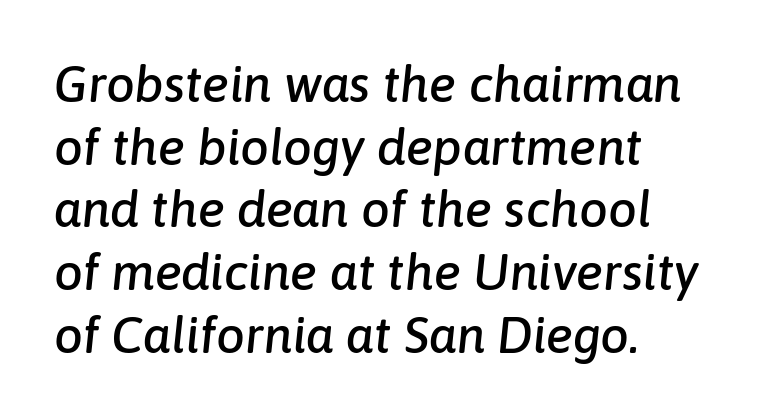
The image shows 51 px text type, italic (leaning right); set left-aligned, line spacing 1.23x, normal letter spacing, not underlined; low stroke contrast and a medium x-height.
